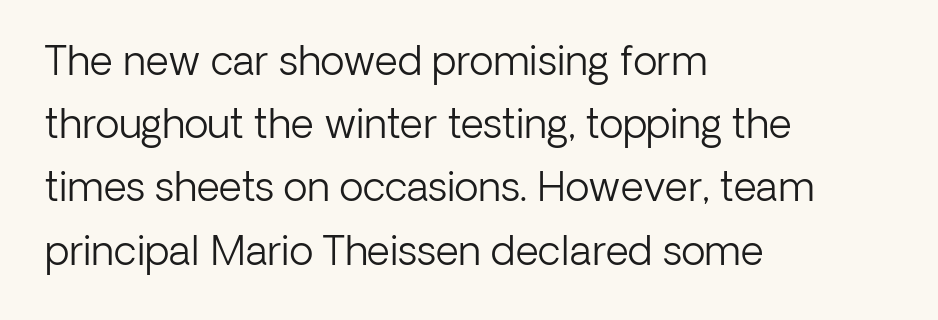
The image shows 40 px light sans-serif type, upright; set left-aligned, normal line spacing (1.58x), normal letter spacing, not underlined; low stroke contrast and a medium x-height.
